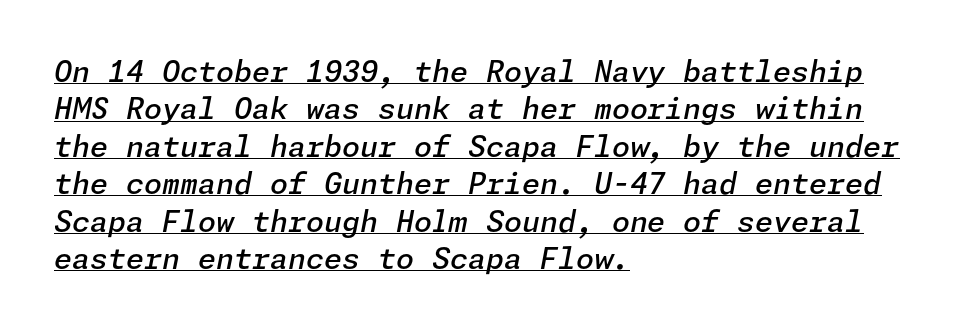
Q: Is the text bold? A: Semi-bold.
Q: Is the text italic (slanted)? A: Yes, it leans right by about 11 degrees.
Q: Is the text underlined? A: Yes.
Q: How is the paragraph aligned? A: Left-aligned.
Q: Is the spacing between letters normal or unusually wide? A: Normal.
Q: Is the spacing between lines tight, normal or loose? A: Normal.
Q: Width (condensed, normal, or wide)? A: Normal.
Q: Stroke contrast? A: Low.
Q: x-height? A: Medium.
